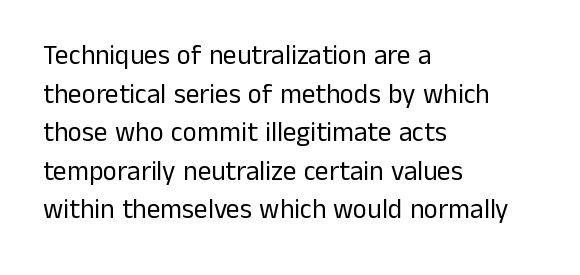
{"italic": "no", "bold": "no", "underline": "no", "align": "left", "line_spacing": "normal", "line_spacing_ratio": 1.43, "letter_spacing": "normal", "letter_spacing_em": 0.0, "glyph_px": 27}
